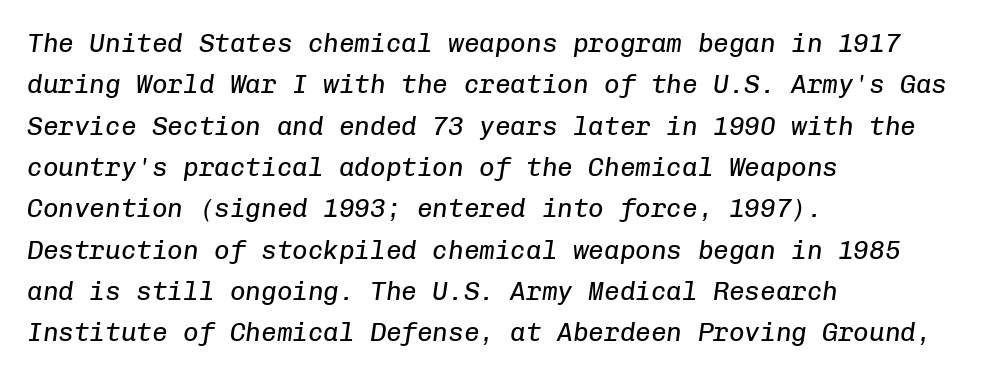
The image shows 26 px text type, italic (leaning right); set left-aligned, normal line spacing (1.59x), normal letter spacing, not underlined.
